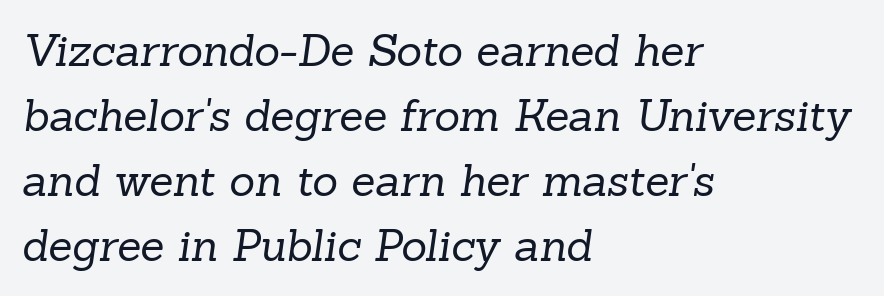
Q: Is the text bold? A: No.
Q: Is the typeface a serif or a sans-serif typeface? A: Serif.
Q: Is the text underlined? A: No.
Q: How is the paragraph aligned? A: Left-aligned.
Q: Is the spacing between letters normal or unusually wide? A: Normal.
Q: Is the spacing between lines tight, normal or loose? A: Normal.
Q: Width (condensed, normal, or wide)? A: Normal.
Q: Stroke contrast? A: Low.
Q: x-height? A: Medium.
Q: Monospaced? A: No.
